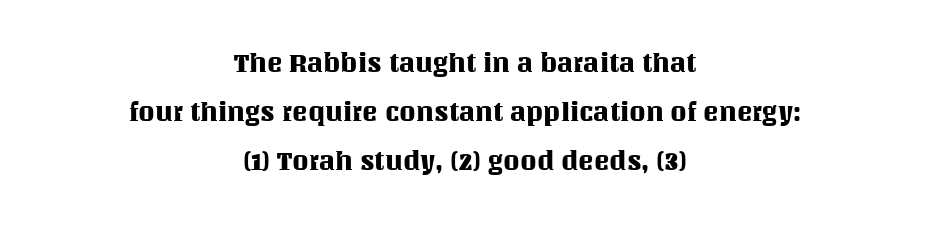
{"italic": "no", "underline": "no", "align": "center", "line_spacing_ratio": 1.88, "letter_spacing": "normal", "letter_spacing_em": 0.0, "glyph_px": 26}
